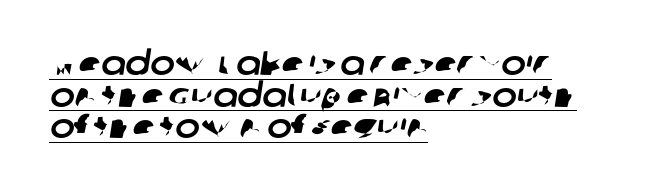
Q: Is the typeface a serif or a sans-serif typeface? A: Sans-serif.
Q: Is the text underlined? A: Yes.
Q: How is the paragraph aligned? A: Left-aligned.
Q: Is the spacing between letters normal or unusually wide? A: Normal.
Q: Is the spacing between lines tight, normal or loose? A: Tight.
Q: Width (condensed, normal, or wide)? A: Normal.
Q: Stroke contrast? A: Low.
Q: x-height? A: Large.
Q: Monospaced? A: No.
